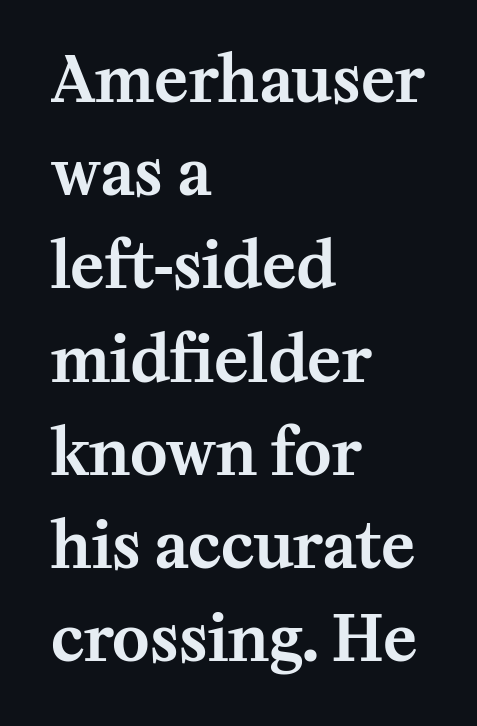
The image shows 63 px serif type, upright; set left-aligned, normal line spacing (1.48x), normal letter spacing, not underlined; medium stroke contrast and a medium x-height.
